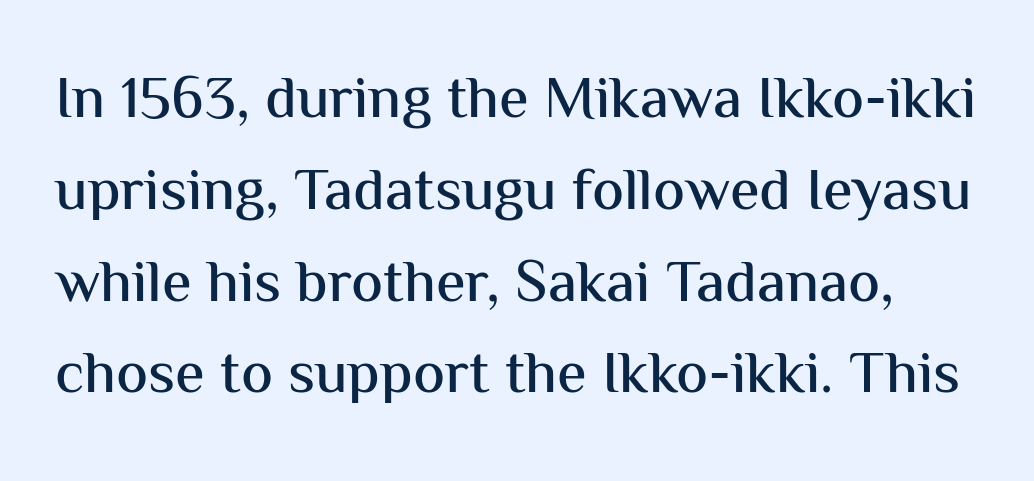
Q: Is the text italic (slanted)? A: No, it is upright.
Q: Is the typeface a serif or a sans-serif typeface? A: Sans-serif.
Q: Is the text underlined? A: No.
Q: Is the spacing between letters normal or unusually wide? A: Normal.
Q: Is the spacing between lines tight, normal or loose? A: Normal.
Q: Width (condensed, normal, or wide)? A: Normal.
Q: Stroke contrast? A: Medium.
Q: x-height? A: Medium.
Q: Monospaced? A: No.
